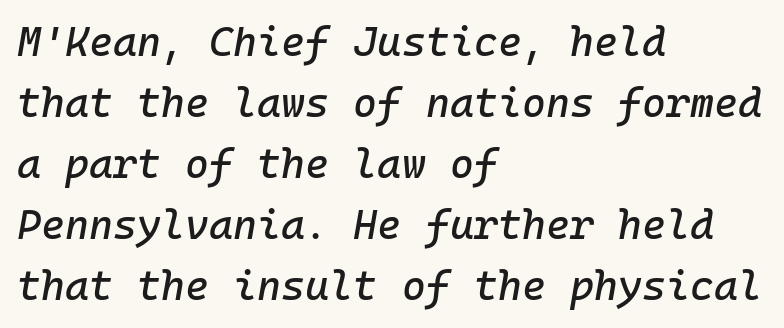
The image shows 41 px text type, italic (leaning right), monospaced; set left-aligned, normal line spacing (1.49x), normal letter spacing, not underlined; low stroke contrast and a medium x-height.
